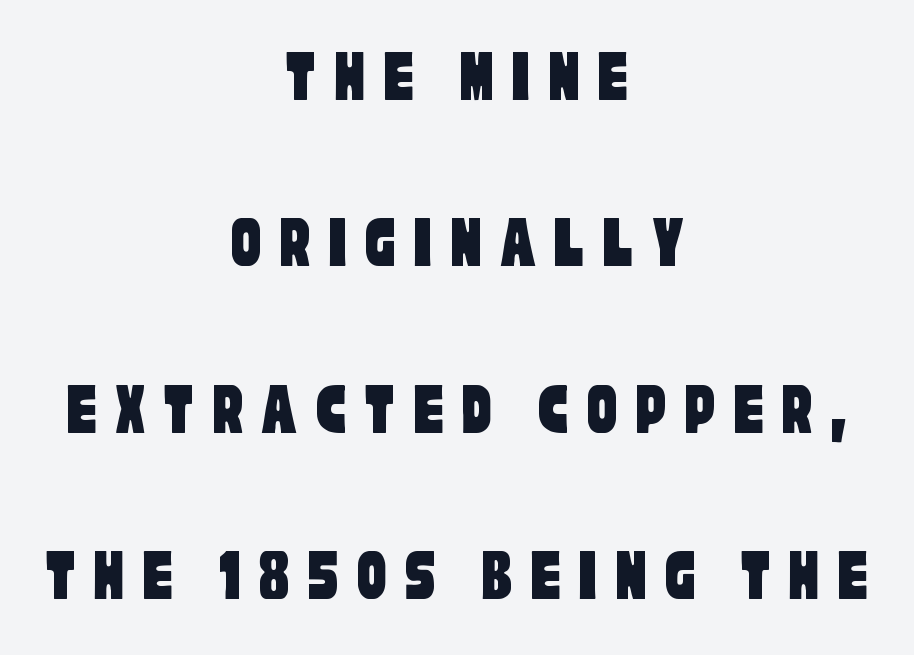
Q: Is the typeface a serif or a sans-serif typeface? A: Sans-serif.
Q: Is the text underlined? A: No.
Q: How is the paragraph aligned? A: Centered.
Q: Is the spacing between letters normal or unusually wide? A: Unusually wide.
Q: Is the spacing between lines tight, normal or loose? A: Loose.
Q: Width (condensed, normal, or wide)? A: Condensed.
Q: Stroke contrast? A: Low.
Q: x-height? A: Large.
Q: Monospaced? A: No.
